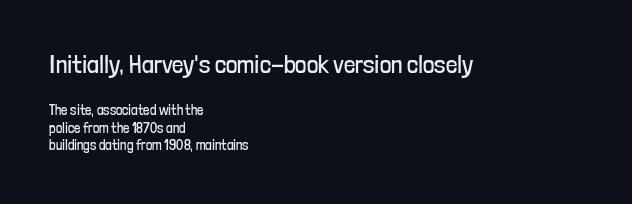
{"italic": "no", "bold": "no", "underline": "no", "align": "left", "line_spacing": "normal", "line_spacing_ratio": 1.27, "letter_spacing": "normal", "letter_spacing_em": 0.0, "larger_block": "first", "size_ratio": 1.79, "glyph_px": 25}
